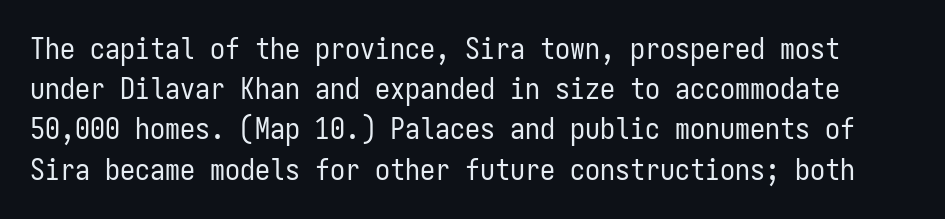
A typesetter would call this leading conventional body-copy spacing. The passage shown has conventional tracking throughout. Descender tails drop into unmarked territory. Stroke mass is kept to a normal reading level or below.
